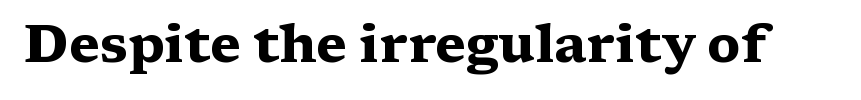
The image shows 53 px heavy, wide serif type, upright; set normal letter spacing, not underlined; medium stroke contrast and a medium x-height.
